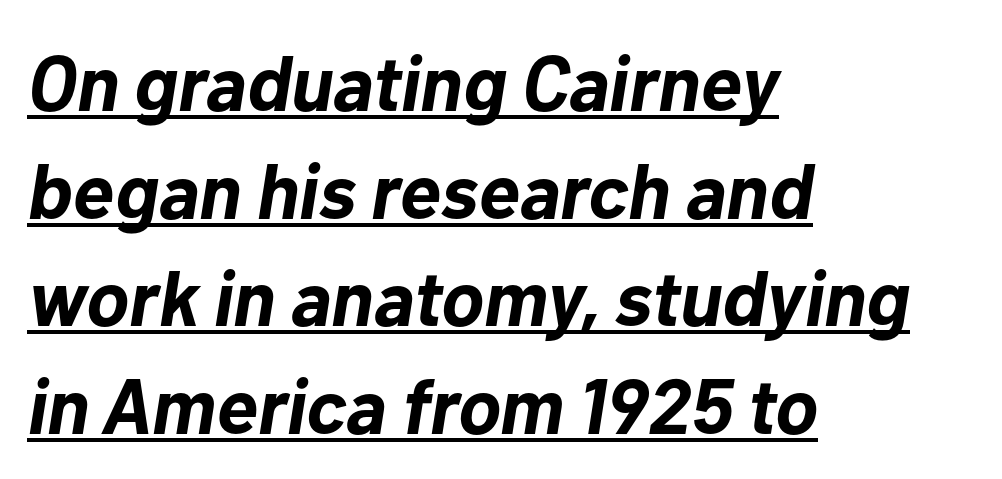
Q: Is the text bold? A: Yes.
Q: Is the text italic (slanted)? A: Yes, it leans right by about 10 degrees.
Q: Is the text underlined? A: Yes.
Q: How is the paragraph aligned? A: Left-aligned.
Q: Is the spacing between letters normal or unusually wide? A: Normal.
Q: Is the spacing between lines tight, normal or loose? A: Normal.
Q: Width (condensed, normal, or wide)? A: Normal.
Q: Stroke contrast? A: Low.
Q: x-height? A: Medium.
Q: Monospaced? A: No.
